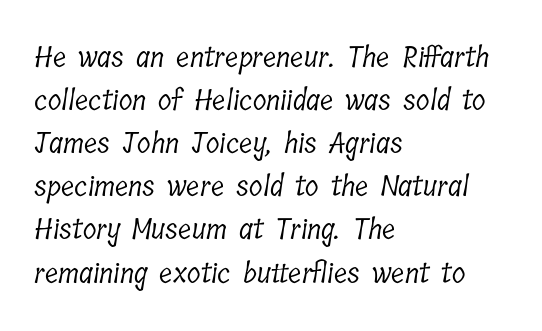
Do the characters align in a grid? No, the font is proportional. Line starts are locked; line ends wander. Evenly set lines give the paragraph a standard silhouette. Check under the words: just untouched page.
